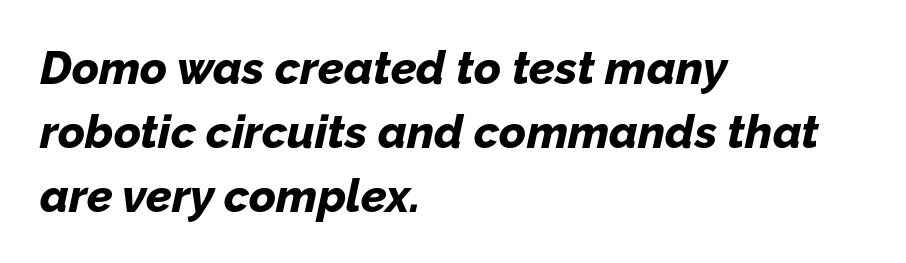
{"italic": "yes", "lean": "right", "slant_degrees": 12, "bold": "yes", "weight": "bold", "width": "normal", "stroke_contrast": "low", "x_height": "medium", "monospaced": "no", "underline": "no", "align": "left", "line_spacing": "normal", "line_spacing_ratio": 1.39, "letter_spacing": "normal", "letter_spacing_em": 0.0, "glyph_px": 46}
